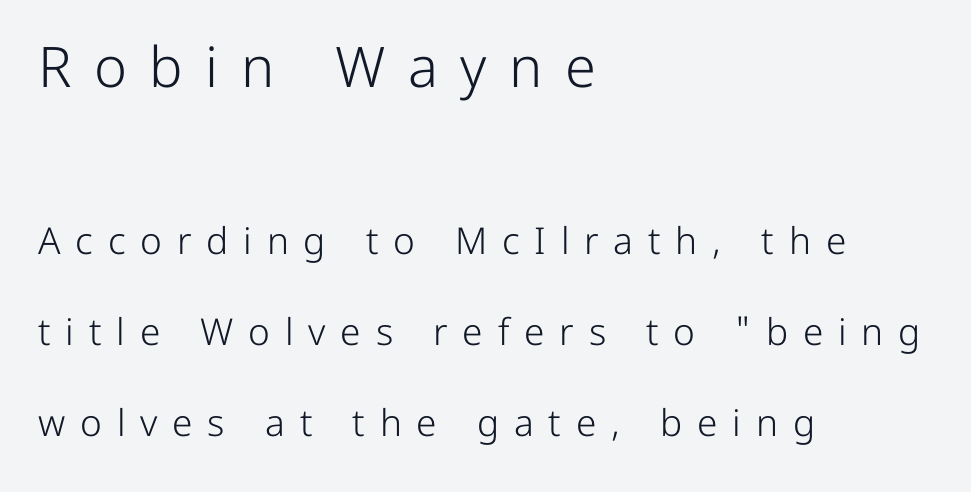
{"serif": "no", "italic": "no", "bold": "no", "weight": "light", "width": "normal", "stroke_contrast": "low", "x_height": "medium", "monospaced": "no", "underline": "no", "align": "left", "line_spacing": "loose", "line_spacing_ratio": 2.46, "letter_spacing": "wide", "letter_spacing_em": 0.4, "larger_block": "first", "size_ratio": 1.51, "glyph_px": 56}
